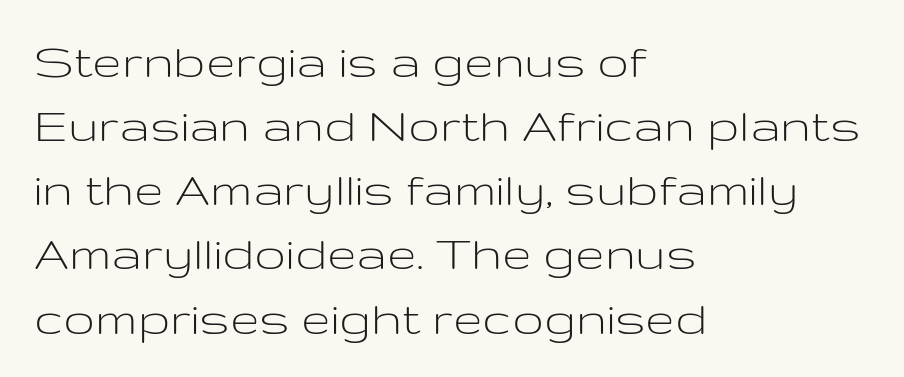
{"serif": "no", "italic": "no", "bold": "no", "weight": "light", "width": "wide", "stroke_contrast": "low", "x_height": "medium", "monospaced": "no", "underline": "no", "align": "left", "line_spacing_ratio": 1.21, "letter_spacing": "normal", "letter_spacing_em": 0.0, "glyph_px": 53}
